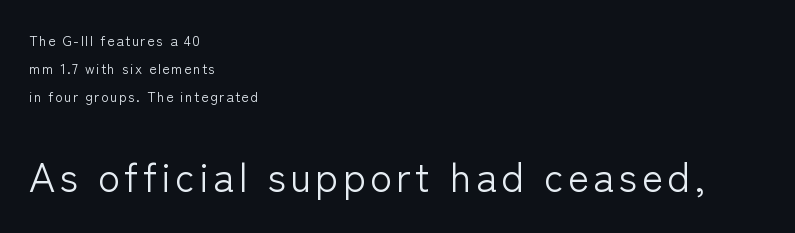
{"serif": "no", "italic": "no", "bold": "no", "weight": "light", "width": "normal", "stroke_contrast": "low", "x_height": "medium", "monospaced": "no", "underline": "no", "align": "left", "line_spacing": "loose", "line_spacing_ratio": 1.99, "larger_block": "second", "size_ratio": 2.86, "glyph_px": 40}
